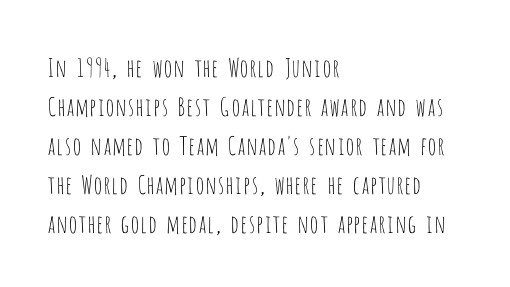
The space between consecutive lines is moderate. In terms of letterspacing, this is plain default setting. This rendering features lettering with no underline. Is the stroke heavy? The answer is a plain regular-or-lighter.
